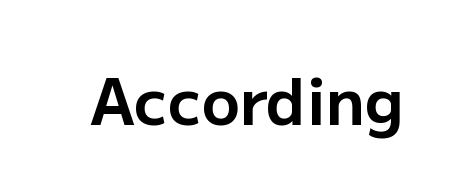
Q: Is the text bold? A: Yes.
Q: Is the text italic (slanted)? A: No, it is upright.
Q: Is the typeface a serif or a sans-serif typeface? A: Sans-serif.
Q: Is the text underlined? A: No.
Q: Is the spacing between letters normal or unusually wide? A: Normal.
Q: Width (condensed, normal, or wide)? A: Normal.
Q: Stroke contrast? A: Low.
Q: x-height? A: Medium.
Q: Monospaced? A: No.
